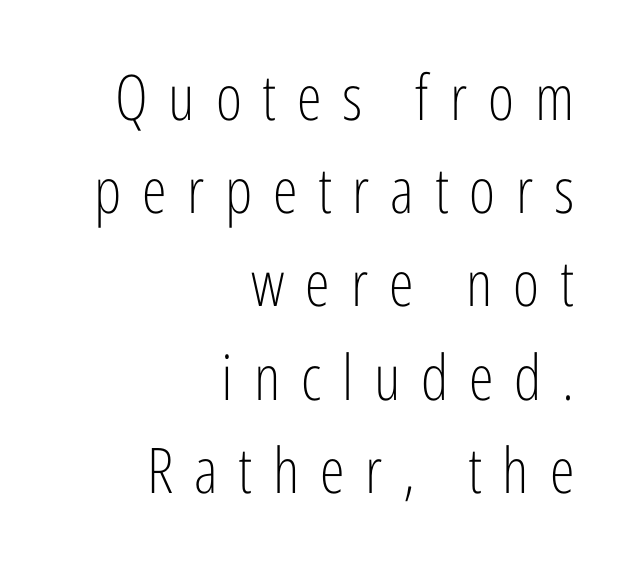
Q: Is the text bold? A: No.
Q: Is the text italic (slanted)? A: No, it is upright.
Q: Is the typeface a serif or a sans-serif typeface? A: Sans-serif.
Q: Is the text underlined? A: No.
Q: How is the paragraph aligned? A: Right-aligned.
Q: Is the spacing between letters normal or unusually wide? A: Unusually wide.
Q: Is the spacing between lines tight, normal or loose? A: Normal.
Q: Width (condensed, normal, or wide)? A: Condensed.
Q: Stroke contrast? A: Low.
Q: x-height? A: Medium.
Q: Monospaced? A: No.
